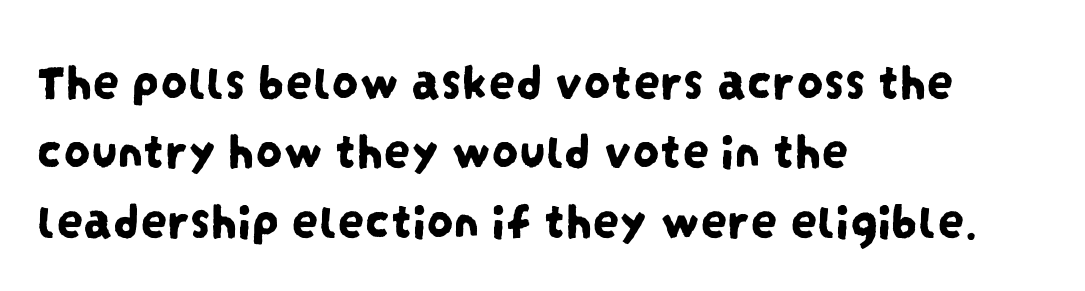
{"serif": "no", "width": "condensed", "stroke_contrast": "low", "x_height": "large", "monospaced": "no", "underline": "no", "align": "left", "line_spacing": "normal", "line_spacing_ratio": 1.31, "letter_spacing": "normal", "letter_spacing_em": 0.0, "glyph_px": 53}
